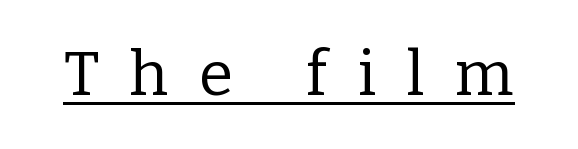
{"serif": "yes", "italic": "no", "bold": "no", "weight": "regular", "width": "normal", "stroke_contrast": "low", "x_height": "medium", "monospaced": "no", "underline": "yes", "letter_spacing": "wide", "letter_spacing_em": 0.49, "glyph_px": 62}
